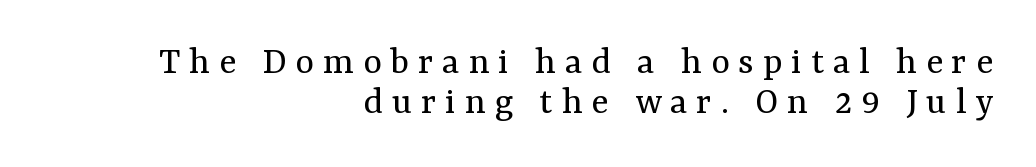
The image shows 40 px regular-weight serif type, upright; set right-aligned, tight line spacing (0.99x), unusually wide letter spacing (+0.22 em), not underlined; medium stroke contrast and a medium x-height.
